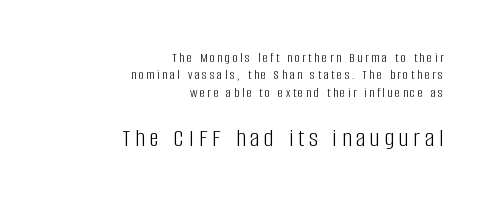
When letters stand straight like this, we call the style roman or upright. The font is comparable to plain body text, perhaps lighter. Compare the two chunks: the lower has the greater cap height. Is there much room between lines? A standard amount, neither cramped nor airy. Casual observation: everything's shoved over to the right.
